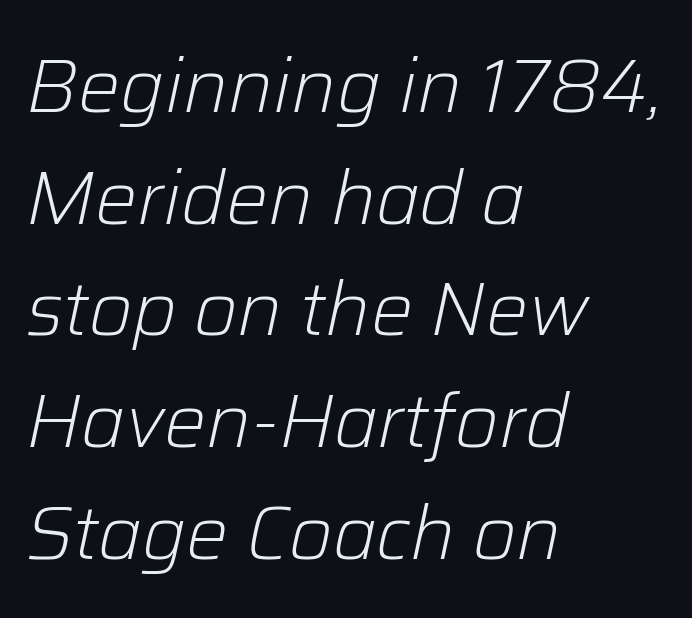
The image shows 75 px light type, italic (leaning right); set left-aligned, normal line spacing (1.49x), normal letter spacing, not underlined; low stroke contrast and a medium x-height.
